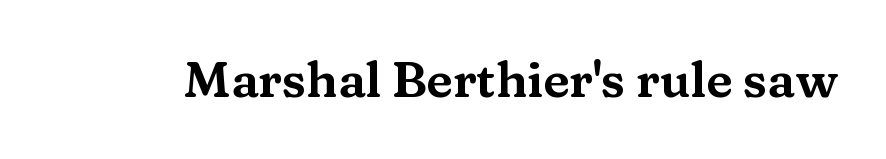
{"serif": "yes", "italic": "no", "width": "wide", "stroke_contrast": "medium", "x_height": "medium", "monospaced": "no", "underline": "no", "letter_spacing": "normal", "letter_spacing_em": 0.0, "glyph_px": 49}
